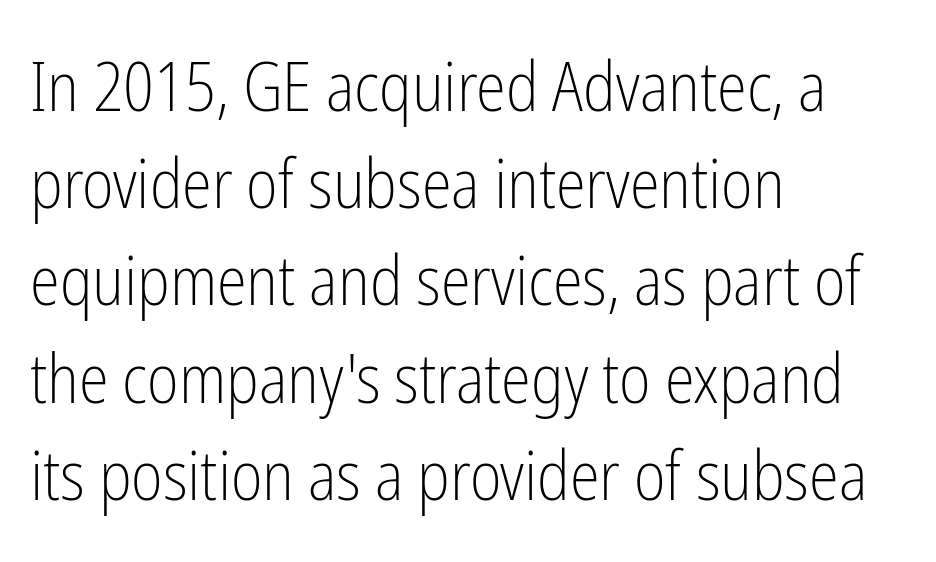
{"serif": "no", "italic": "no", "bold": "no", "weight": "light", "width": "condensed", "stroke_contrast": "low", "x_height": "medium", "monospaced": "no", "underline": "no", "align": "left", "line_spacing": "normal", "line_spacing_ratio": 1.43, "letter_spacing": "normal", "letter_spacing_em": 0.0, "glyph_px": 68}
